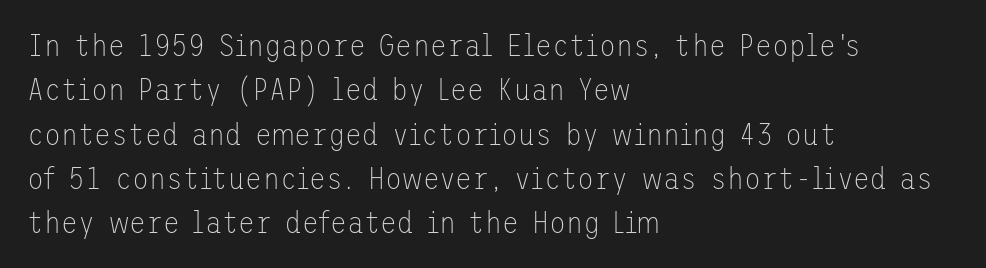
Unlike italic type, these characters show no tilt at all. Nope, no serifs anywhere on these letters. Line beginnings align vertically; line endings do not. The weight would be labelled regular, book, light, or lighter still. One glance says typical: line gaps are just what's usual.
